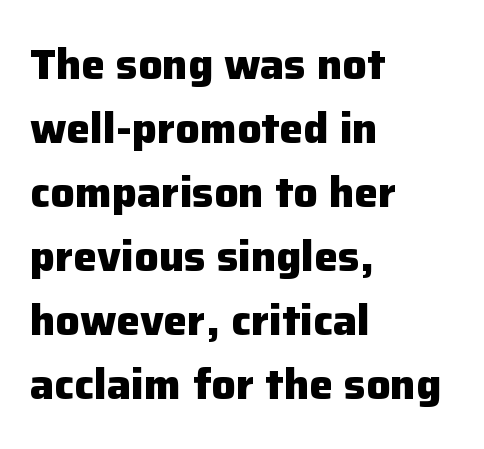
The image shows 43 px heavy sans-serif type, upright; set left-aligned, normal line spacing (1.49x), normal letter spacing, not underlined; low stroke contrast and a medium x-height.
